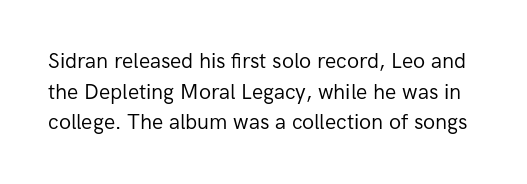
Italic? Not at all — the glyphs are vertical. Honestly, the row spacing looks completely unremarkable. Heaviness? Minimal to ordinary, like unemphasized prose. The letters sit at their default tracking, neither squeezed nor spread. Anything drawn beneath the words? Only blank space.
